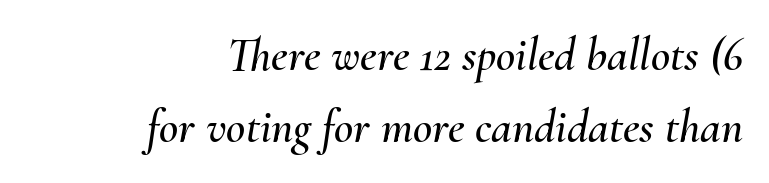
Words appear dense and cohesive because spacing is normal. A typesetter would mark this as italic. Each letter keeps its own natural width here, so spacing adapts to shape. Caption: multi-line text, flush right, ragged left.
